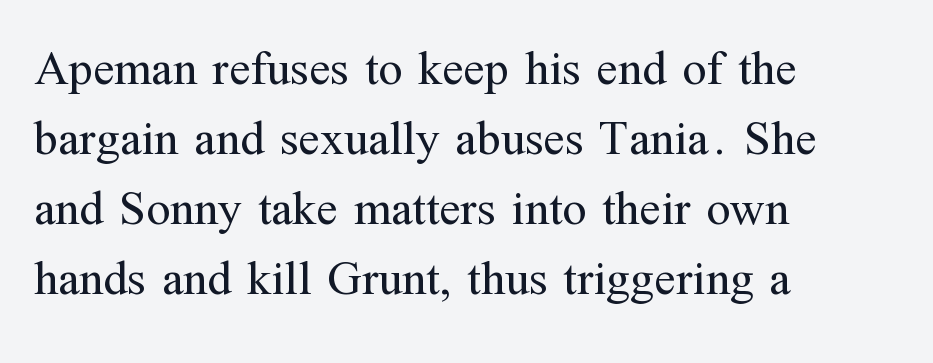
Little horizontal feet cap the strokes, marking this as serif type. Typeset ragged right — the left edge is the straight one. The space beneath each line is pristine and unruled. This sample uses plain, unmodified letter spacing. Does the leading feel generous? No, just average.
